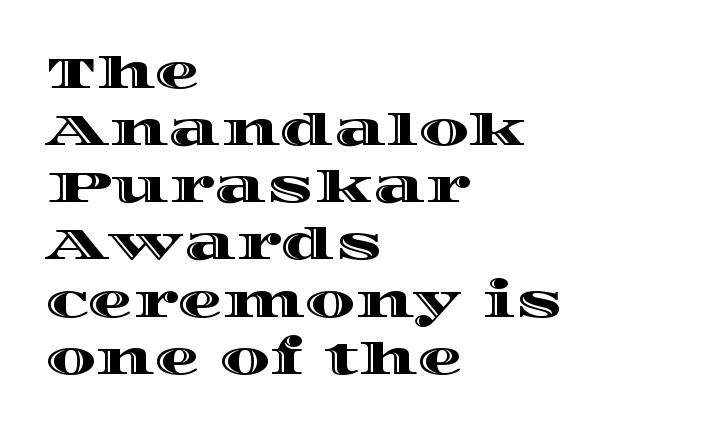
{"italic": "no", "width": "wide", "x_height": "large", "monospaced": "no", "underline": "no", "align": "left", "line_spacing": "normal", "line_spacing_ratio": 1.27, "letter_spacing": "normal", "letter_spacing_em": 0.0, "glyph_px": 45}
